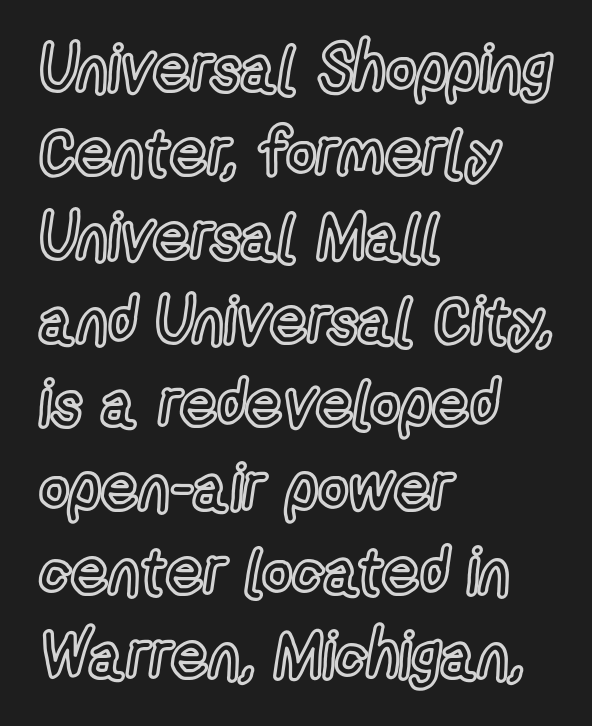
{"width": "condensed", "x_height": "medium", "monospaced": "no", "underline": "no", "align": "left", "line_spacing": "normal", "line_spacing_ratio": 1.29, "letter_spacing": "normal", "letter_spacing_em": 0.0, "glyph_px": 65}
